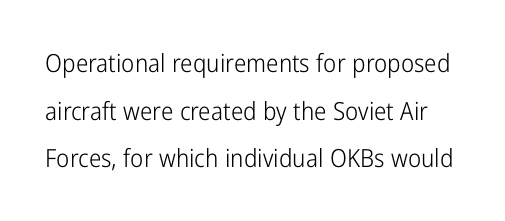
The horizontal fit of the characters is conventional and even. Nobody drew a line under any word here. Is there any slant? The stems are plumb. A light-to-regular cut is what we see here. What's the leading like? Stretched, with rows far apart.
